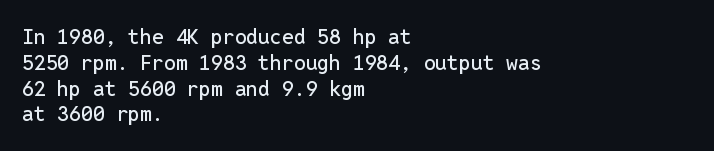
Q: Is the text italic (slanted)? A: No, it is upright.
Q: Is the text underlined? A: No.
Q: How is the paragraph aligned? A: Left-aligned.
Q: Is the spacing between letters normal or unusually wide? A: Normal.
